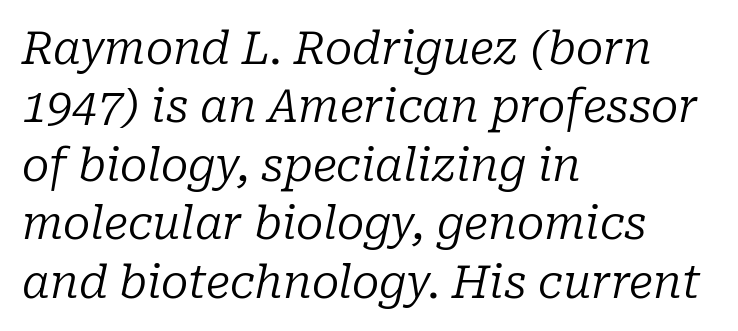
The image shows 45 px regular-weight serif type, italic (leaning right); set left-aligned, normal line spacing (1.3x), normal letter spacing, not underlined; low stroke contrast and a medium x-height.
